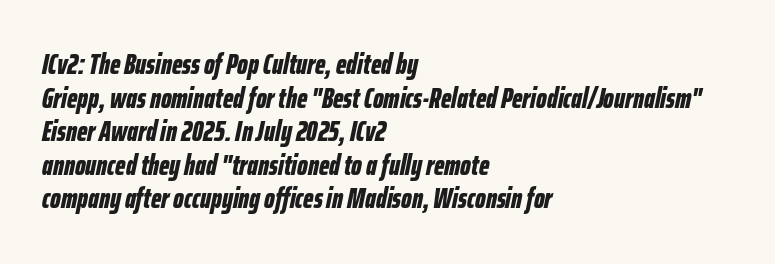
{"italic": "yes", "lean": "right", "slant_degrees": 12, "bold": "yes", "weight": "bold", "width": "condensed", "stroke_contrast": "low", "x_height": "medium", "monospaced": "no", "underline": "no", "align": "left", "line_spacing_ratio": 1.2, "letter_spacing": "normal", "letter_spacing_em": 0.0, "glyph_px": 28}
